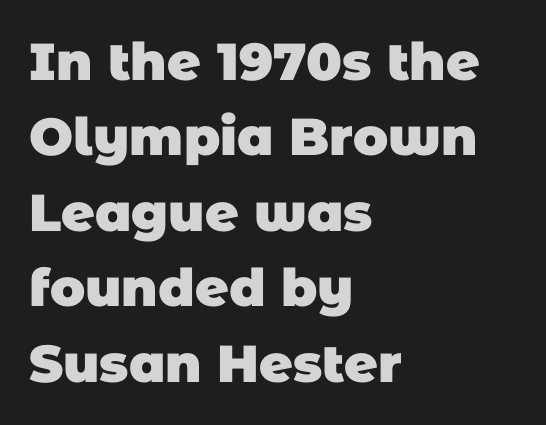
The image shows 52 px heavy sans-serif type; set left-aligned, normal line spacing (1.45x), normal letter spacing, not underlined; low stroke contrast and a large x-height.
